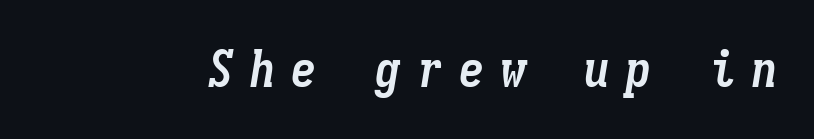
The rendering uses typewriter-style spacing with identical character cells. The passage shown is not underscored anywhere. A typesetter would mark this as italic. Loose tracking; the words dissolve into strings of separated letters.
